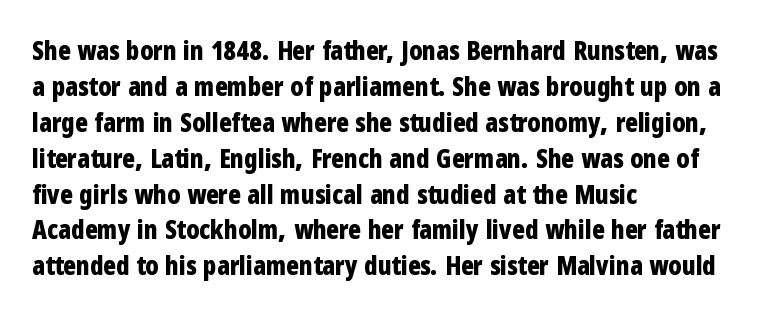
The image shows 26 px bold type, upright; set left-aligned, normal line spacing (1.38x), normal letter spacing, not underlined.
